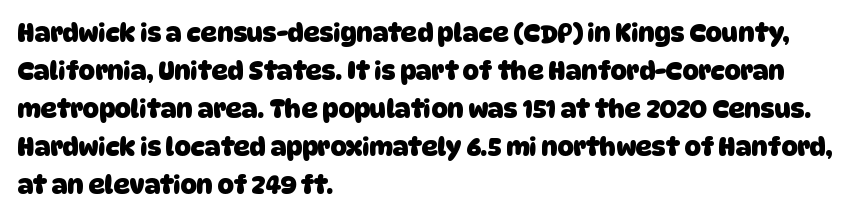
Q: Is the text bold? A: Yes.
Q: Is the text underlined? A: No.
Q: How is the paragraph aligned? A: Left-aligned.
Q: Is the spacing between letters normal or unusually wide? A: Normal.
Q: Is the spacing between lines tight, normal or loose? A: Normal.
